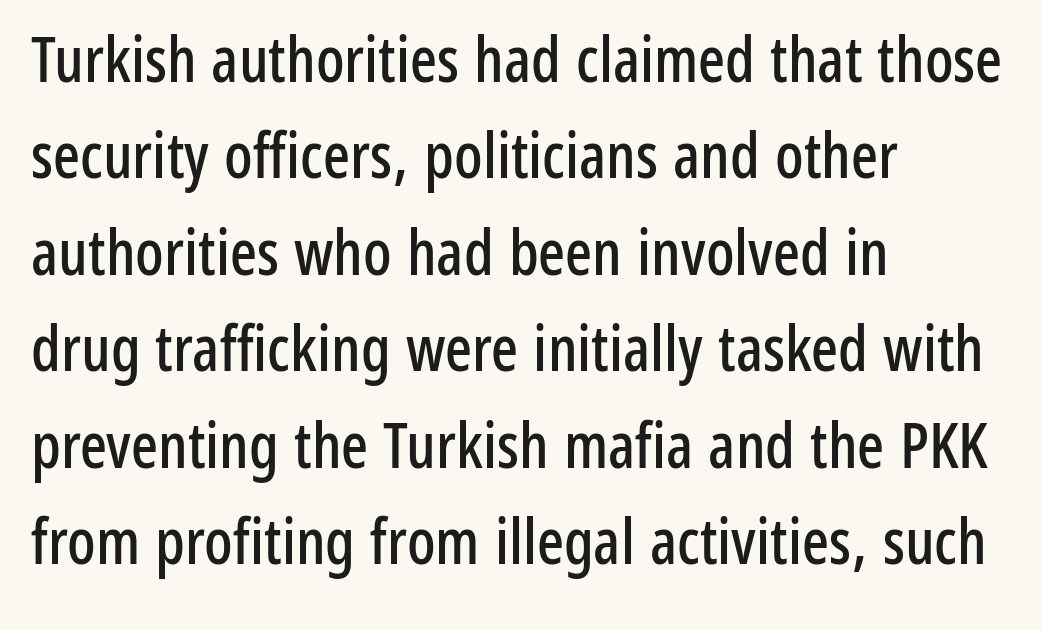
Q: Is the text italic (slanted)? A: No, it is upright.
Q: Is the typeface a serif or a sans-serif typeface? A: Sans-serif.
Q: Is the text underlined? A: No.
Q: How is the paragraph aligned? A: Left-aligned.
Q: Is the spacing between letters normal or unusually wide? A: Normal.
Q: Is the spacing between lines tight, normal or loose? A: Normal.
Q: Width (condensed, normal, or wide)? A: Condensed.
Q: Stroke contrast? A: Low.
Q: x-height? A: Medium.
Q: Monospaced? A: No.
